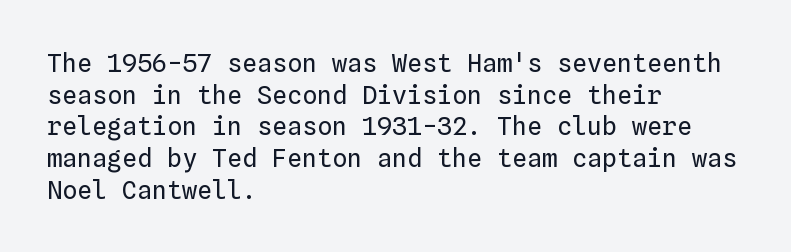
Q: Is the text bold? A: No.
Q: Is the text italic (slanted)? A: No, it is upright.
Q: Is the text underlined? A: No.
Q: How is the paragraph aligned? A: Left-aligned.
Q: Is the spacing between letters normal or unusually wide? A: Normal.
Q: Is the spacing between lines tight, normal or loose? A: Normal.
